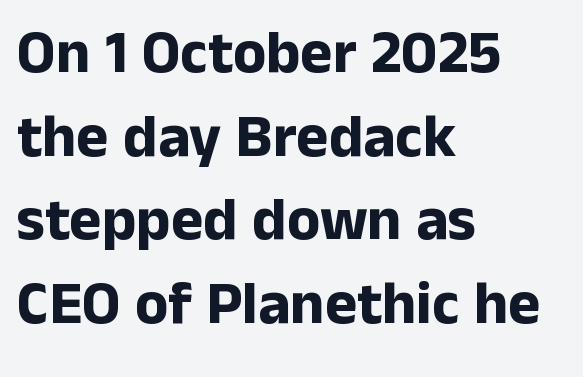
Is this a fixed-width face? No — the glyphs have proportional, varying widths. Underlining? Definitely not there. Note: no serifs on the glyphs. Posture: vertical. Interline gaps are of average width in this sample. Is the block centered? No — it sits flush against the left margin.
